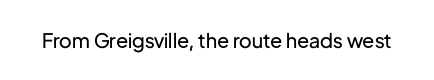
The image shows 20 px text type, upright; set normal letter spacing, not underlined.
